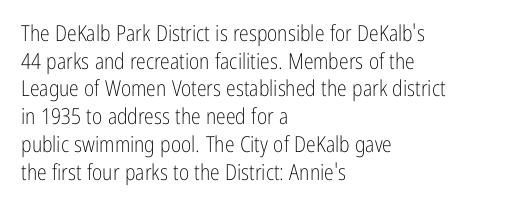
The typeface has the unassuming heft of standard copy or less. Vertical strokes here are truly vertical. A clean baseline with only descenders dipping below it. Default kerning and tracking; the words read as compact shapes.
